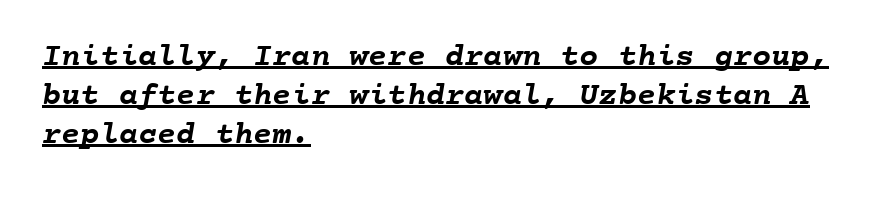
Q: Is the text bold? A: Yes.
Q: Is the text underlined? A: Yes.
Q: How is the paragraph aligned? A: Left-aligned.
Q: Is the spacing between letters normal or unusually wide? A: Normal.
Q: Width (condensed, normal, or wide)? A: Normal.
Q: Stroke contrast? A: Low.
Q: x-height? A: Medium.
Q: Monospaced? A: Yes.
